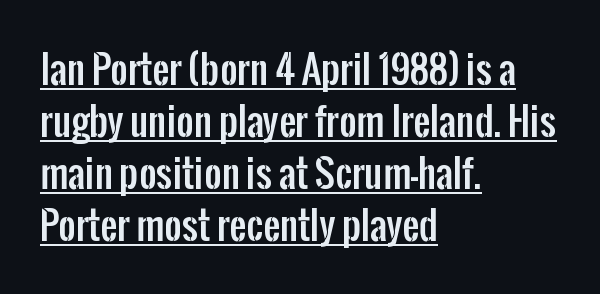
Q: Is the text italic (slanted)? A: No, it is upright.
Q: Is the typeface a serif or a sans-serif typeface? A: Sans-serif.
Q: Is the text underlined? A: Yes.
Q: How is the paragraph aligned? A: Left-aligned.
Q: Is the spacing between letters normal or unusually wide? A: Normal.
Q: Is the spacing between lines tight, normal or loose? A: Normal.
Q: Width (condensed, normal, or wide)? A: Condensed.
Q: Stroke contrast? A: Low.
Q: x-height? A: Medium.
Q: Monospaced? A: No.
